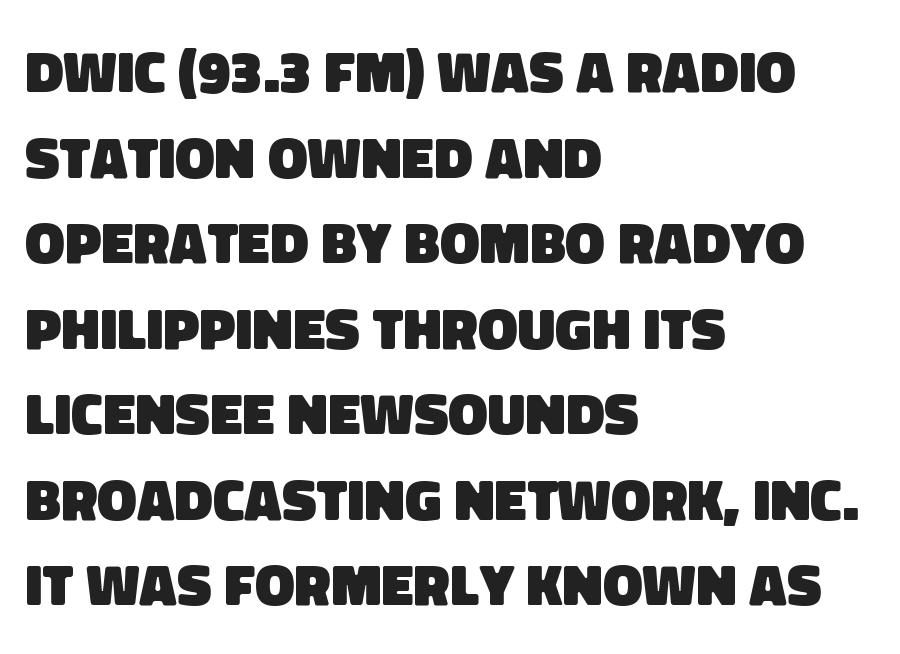
{"serif": "no", "bold": "yes", "weight": "heavy", "width": "normal", "stroke_contrast": "low", "x_height": "large", "monospaced": "no", "underline": "no", "align": "left", "line_spacing": "normal", "line_spacing_ratio": 1.45, "letter_spacing": "normal", "letter_spacing_em": 0.0, "glyph_px": 59}
